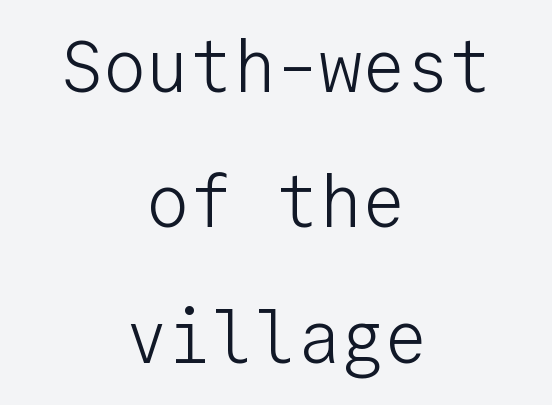
The image shows 72 px light sans-serif type, upright, monospaced; set centered, line spacing 1.88x, normal letter spacing, not underlined; low stroke contrast and a medium x-height.
